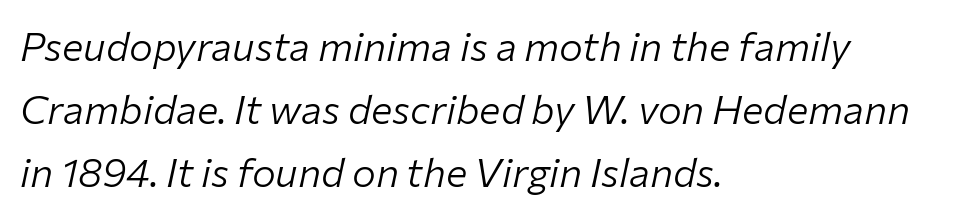
The image shows 40 px light type, italic (leaning right); set left-aligned, normal line spacing (1.58x), normal letter spacing, not underlined; low stroke contrast and a medium x-height.
